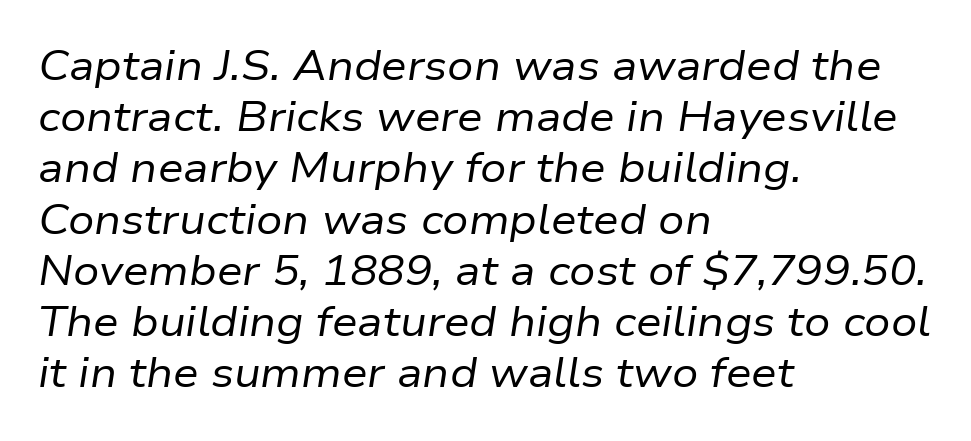
Q: Is the text bold? A: No.
Q: Is the text italic (slanted)? A: Yes, it leans right by about 9 degrees.
Q: Is the text underlined? A: No.
Q: How is the paragraph aligned? A: Left-aligned.
Q: Is the spacing between letters normal or unusually wide? A: Normal.
Q: Is the spacing between lines tight, normal or loose? A: Normal.
Q: Width (condensed, normal, or wide)? A: Normal.
Q: Stroke contrast? A: Low.
Q: x-height? A: Medium.
Q: Monospaced? A: No.
